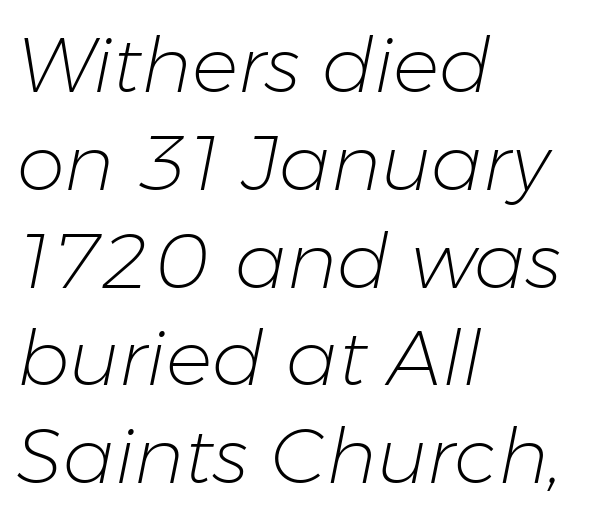
The image shows 77 px light type, italic (leaning right); set left-aligned, normal line spacing (1.27x), normal letter spacing, not underlined; low stroke contrast and a medium x-height.
